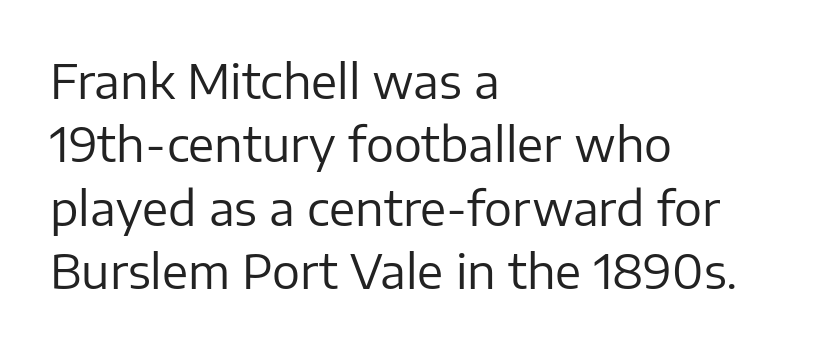
Any mark beneath the type? The region is blank. All the whitespace from short lines collects on the right. The rendering keeps characters at their native spacing. In terms of leading, this rendering sits right in the middle. Letterform terminals end flat and unadorned throughout the passage.
